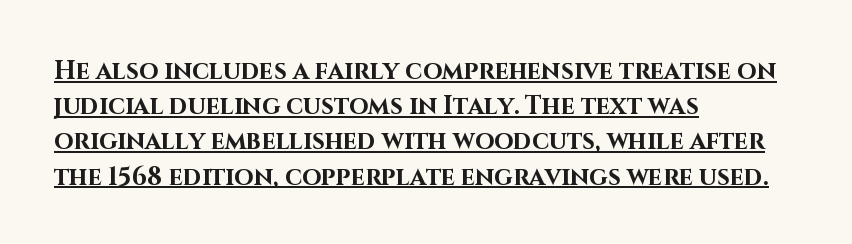
Q: Is the text bold? A: Yes.
Q: Is the text italic (slanted)? A: No, it is upright.
Q: Is the text underlined? A: Yes.
Q: How is the paragraph aligned? A: Left-aligned.
Q: Is the spacing between letters normal or unusually wide? A: Normal.
Q: Is the spacing between lines tight, normal or loose? A: Normal.
